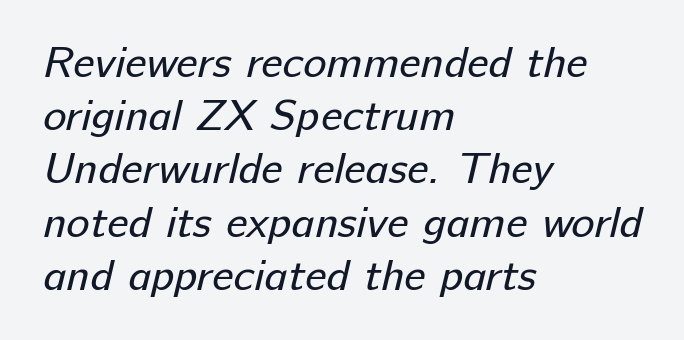
The image shows 44 px regular-weight sans-serif type; set left-aligned, line spacing 1.21x, normal letter spacing, not underlined; low stroke contrast and a medium x-height.
